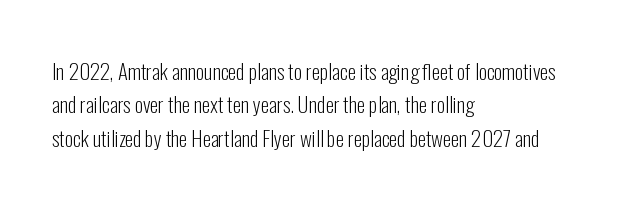
The image shows 21 px text type, upright; set left-aligned, normal line spacing (1.59x), normal letter spacing, not underlined.
